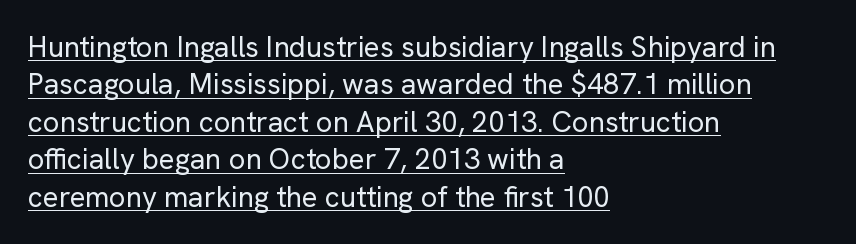
The image shows 29 px regular-weight sans-serif type, upright; set left-aligned, normal line spacing (1.29x), normal letter spacing, underlined; low stroke contrast and a medium x-height.
